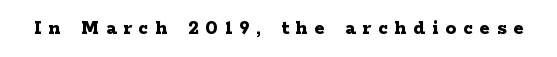
{"italic": "no", "bold": "yes", "underline": "no", "letter_spacing": "wide", "letter_spacing_em": 0.34, "glyph_px": 21}
